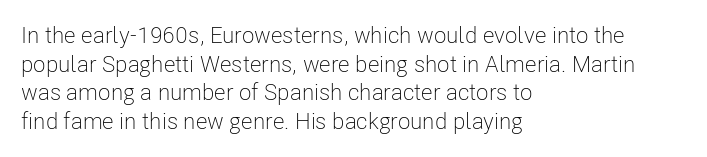
The image shows 23 px text type, upright; set left-aligned, normal line spacing (1.25x), normal letter spacing, not underlined.
